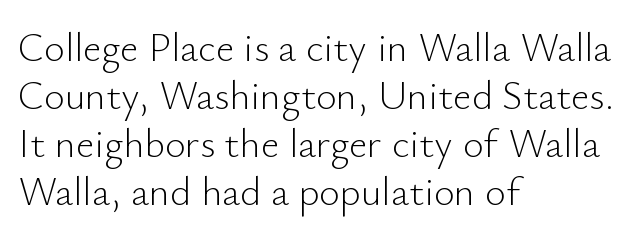
Q: Is the text bold? A: No.
Q: Is the text italic (slanted)? A: No, it is upright.
Q: Is the typeface a serif or a sans-serif typeface? A: Sans-serif.
Q: Is the text underlined? A: No.
Q: How is the paragraph aligned? A: Left-aligned.
Q: Is the spacing between letters normal or unusually wide? A: Normal.
Q: Width (condensed, normal, or wide)? A: Normal.
Q: Stroke contrast? A: Low.
Q: x-height? A: Small.
Q: Monospaced? A: No.
